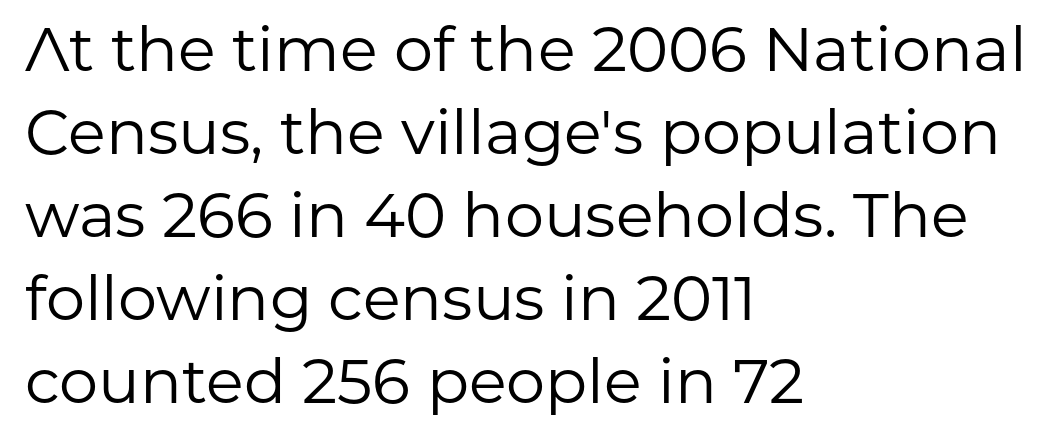
{"serif": "no", "italic": "no", "bold": "no", "weight": "regular", "width": "normal", "stroke_contrast": "low", "x_height": "medium", "monospaced": "no", "underline": "no", "align": "left", "line_spacing": "normal", "line_spacing_ratio": 1.34, "letter_spacing": "normal", "letter_spacing_em": 0.0, "glyph_px": 62}
